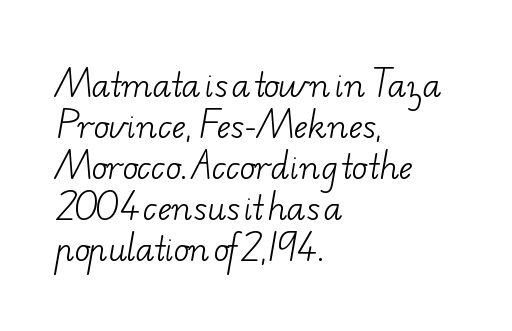
Q: Is the text bold? A: No.
Q: Is the typeface a serif or a sans-serif typeface? A: Serif.
Q: Is the text underlined? A: No.
Q: How is the paragraph aligned? A: Left-aligned.
Q: Is the spacing between letters normal or unusually wide? A: Normal.
Q: Is the spacing between lines tight, normal or loose? A: Normal.
Q: Width (condensed, normal, or wide)? A: Wide.
Q: Stroke contrast? A: Low.
Q: x-height? A: Small.
Q: Monospaced? A: No.
